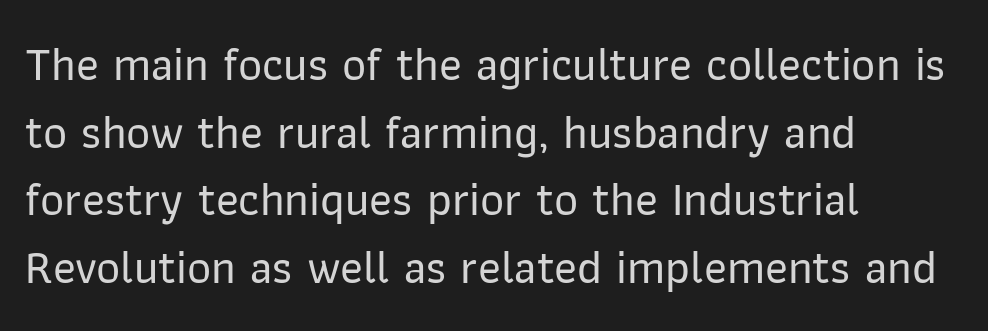
{"serif": "no", "italic": "no", "width": "normal", "stroke_contrast": "low", "x_height": "medium", "monospaced": "no", "underline": "no", "align": "left", "line_spacing": "normal", "line_spacing_ratio": 1.44, "letter_spacing": "normal", "letter_spacing_em": 0.0, "glyph_px": 47}
